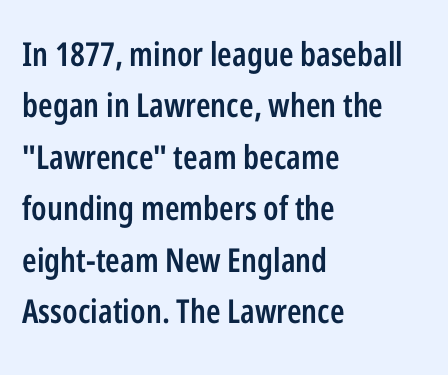
{"serif": "no", "italic": "no", "bold": "semi", "weight": "semibold", "width": "condensed", "stroke_contrast": "low", "x_height": "medium", "monospaced": "no", "underline": "no", "align": "left", "line_spacing": "normal", "line_spacing_ratio": 1.56, "letter_spacing": "normal", "letter_spacing_em": 0.0, "glyph_px": 33}
